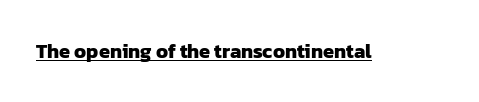
The sample's only ornament is a line tracing under the words. Heavy-handed strokes throughout: this text is bold. Tracking here is standard; glyphs follow each other at the usual distance.
